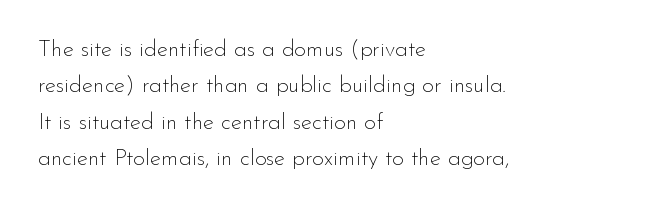
Q: Is the text bold? A: No.
Q: Is the text italic (slanted)? A: No, it is upright.
Q: Is the text underlined? A: No.
Q: How is the paragraph aligned? A: Left-aligned.
Q: Is the spacing between letters normal or unusually wide? A: Normal.
Q: Is the spacing between lines tight, normal or loose? A: Normal.
